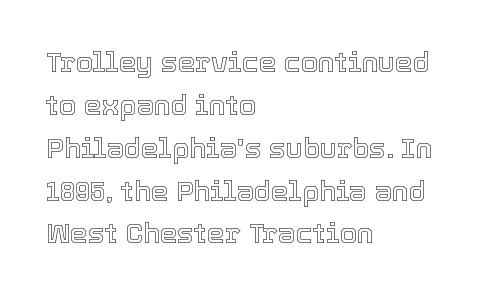
Q: Is the text italic (slanted)? A: No, it is upright.
Q: Is the text underlined? A: No.
Q: How is the paragraph aligned? A: Left-aligned.
Q: Is the spacing between letters normal or unusually wide? A: Normal.
Q: Is the spacing between lines tight, normal or loose? A: Normal.
Q: Width (condensed, normal, or wide)? A: Normal.
Q: x-height? A: Medium.
Q: Monospaced? A: No.
